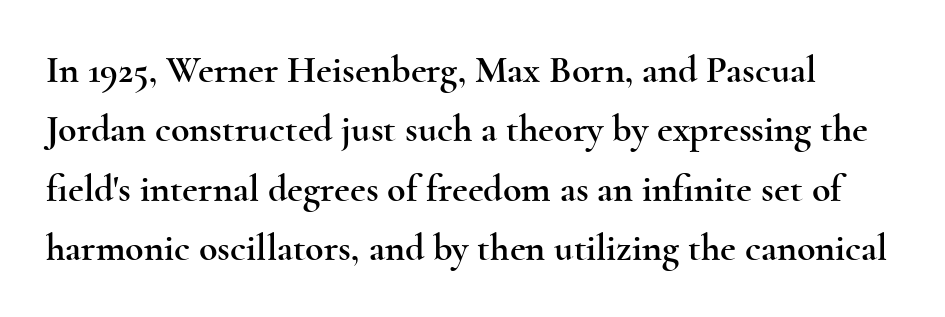
Q: Is the text italic (slanted)? A: No, it is upright.
Q: Is the typeface a serif or a sans-serif typeface? A: Serif.
Q: Is the text underlined? A: No.
Q: Is the spacing between letters normal or unusually wide? A: Normal.
Q: Is the spacing between lines tight, normal or loose? A: Normal.
Q: Width (condensed, normal, or wide)? A: Wide.
Q: x-height? A: Small.
Q: Monospaced? A: No.
